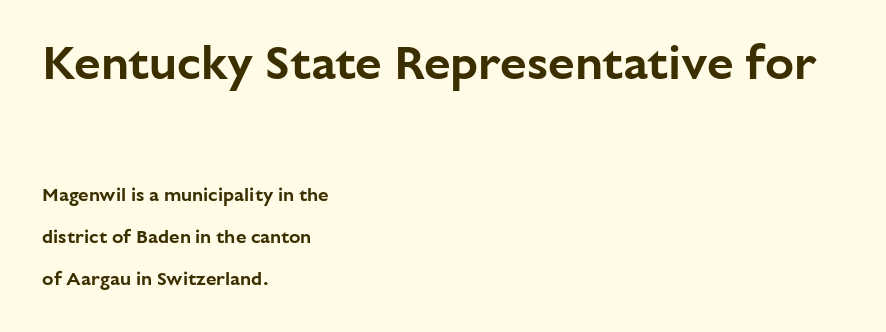
{"serif": "no", "italic": "no", "width": "normal", "stroke_contrast": "low", "x_height": "medium", "monospaced": "no", "underline": "no", "align": "left", "line_spacing": "loose", "line_spacing_ratio": 2.2, "letter_spacing": "normal", "letter_spacing_em": 0.0, "larger_block": "first", "size_ratio": 2.53, "glyph_px": 48}
